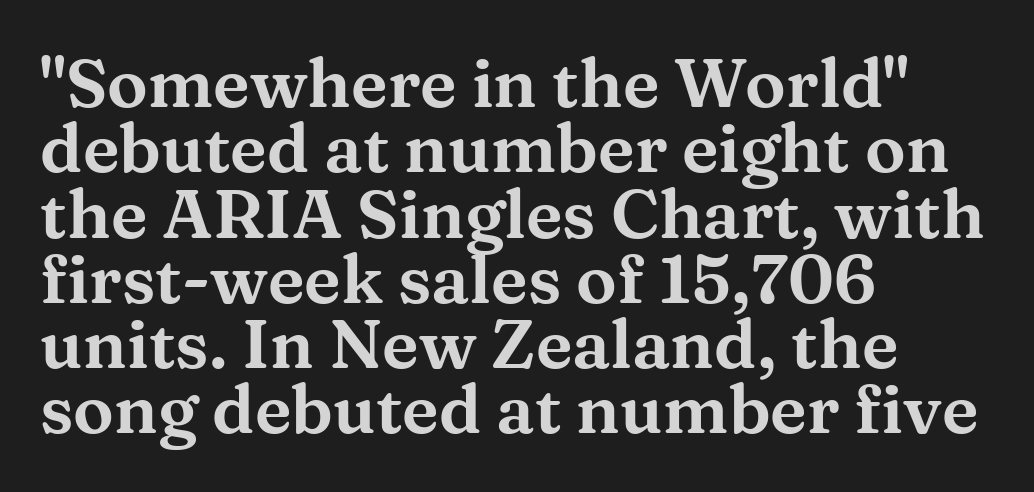
{"serif": "yes", "italic": "no", "width": "wide", "stroke_contrast": "medium", "x_height": "medium", "monospaced": "no", "underline": "no", "align": "left", "line_spacing": "tight", "line_spacing_ratio": 0.96, "letter_spacing": "normal", "letter_spacing_em": 0.0, "glyph_px": 68}
